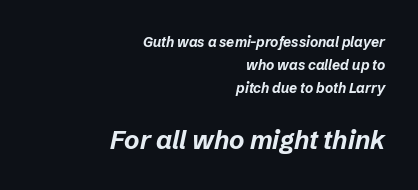
The image shows 26 px bold type, italic (leaning right); set right-aligned, normal line spacing (1.65x), normal letter spacing, not underlined; the second (bottom) block is 1.86x larger.
